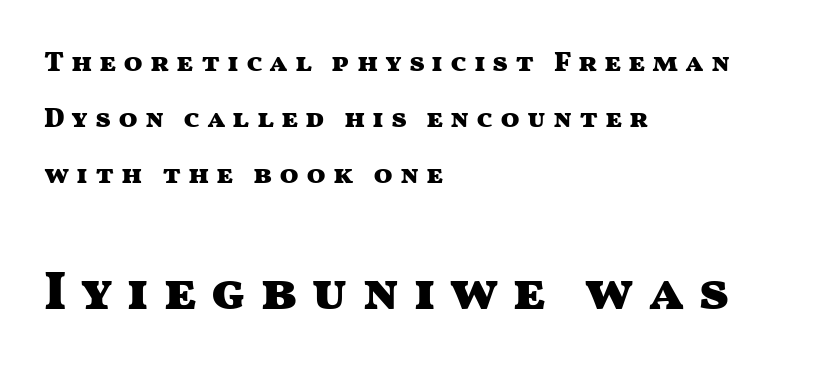
The image shows 55 px heavy, wide sans-serif type, upright; set left-aligned, loose line spacing (2.0x), unusually wide letter spacing (+0.24 em), not underlined; the second (bottom) block is 1.96x larger; medium stroke contrast and a medium x-height.
